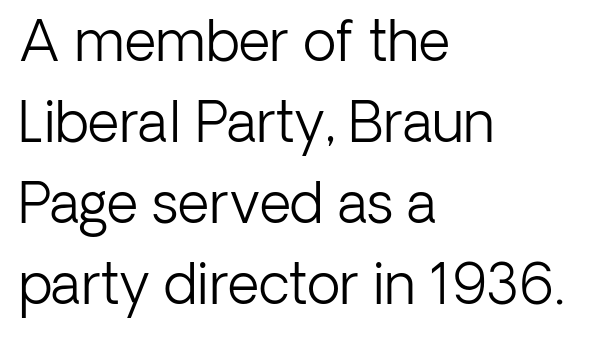
{"serif": "no", "italic": "no", "bold": "no", "weight": "light", "width": "normal", "stroke_contrast": "low", "x_height": "medium", "monospaced": "no", "underline": "no", "align": "left", "line_spacing": "normal", "line_spacing_ratio": 1.47, "letter_spacing": "normal", "letter_spacing_em": 0.0, "glyph_px": 55}
